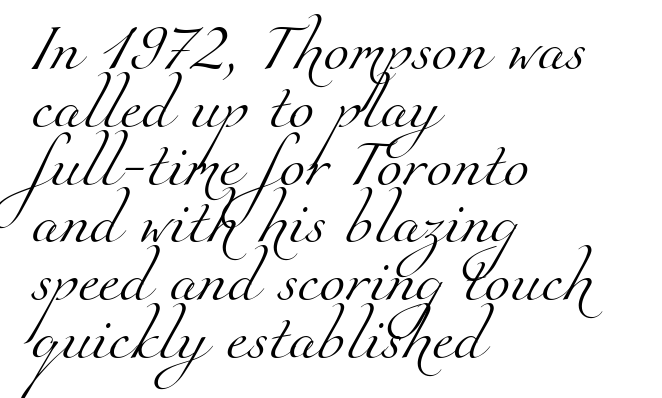
The image shows 47 px light serif type; set left-aligned, line spacing 1.23x, normal letter spacing, not underlined; medium stroke contrast and a small x-height.
